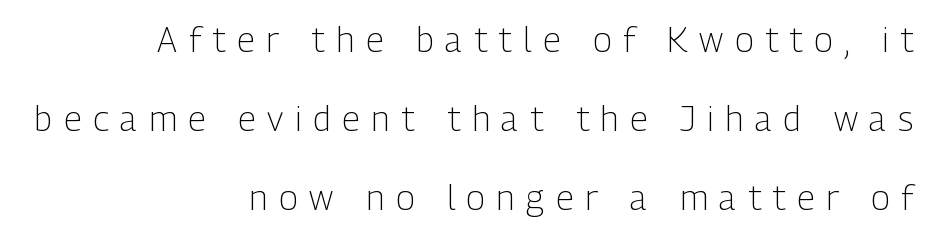
{"serif": "no", "italic": "no", "bold": "no", "weight": "light", "width": "condensed", "stroke_contrast": "low", "x_height": "medium", "monospaced": "no", "underline": "no", "align": "right", "line_spacing": "loose", "line_spacing_ratio": 2.26, "letter_spacing": "wide", "letter_spacing_em": 0.33, "glyph_px": 35}
